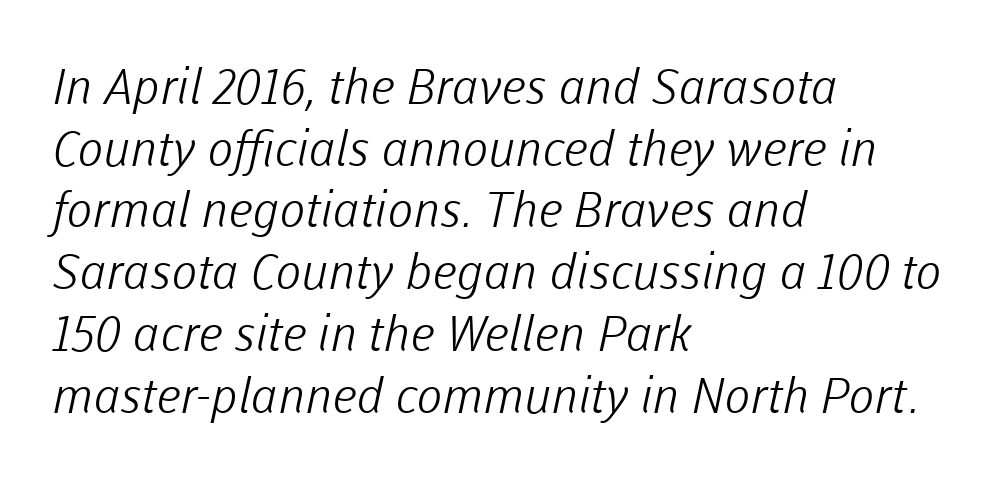
The image shows 49 px light sans-serif type; set left-aligned, normal line spacing (1.26x), normal letter spacing, not underlined; low stroke contrast and a medium x-height.
